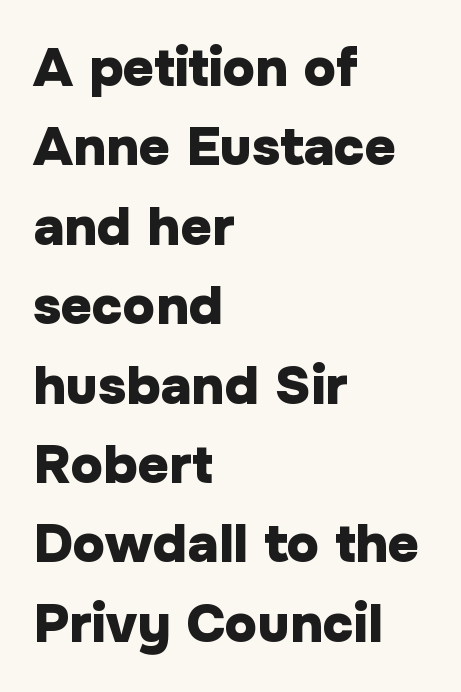
Q: Is the text bold? A: Yes.
Q: Is the text italic (slanted)? A: No, it is upright.
Q: Is the typeface a serif or a sans-serif typeface? A: Sans-serif.
Q: Is the text underlined? A: No.
Q: How is the paragraph aligned? A: Left-aligned.
Q: Is the spacing between letters normal or unusually wide? A: Normal.
Q: Is the spacing between lines tight, normal or loose? A: Normal.
Q: Width (condensed, normal, or wide)? A: Normal.
Q: Stroke contrast? A: Low.
Q: x-height? A: Medium.
Q: Monospaced? A: No.
